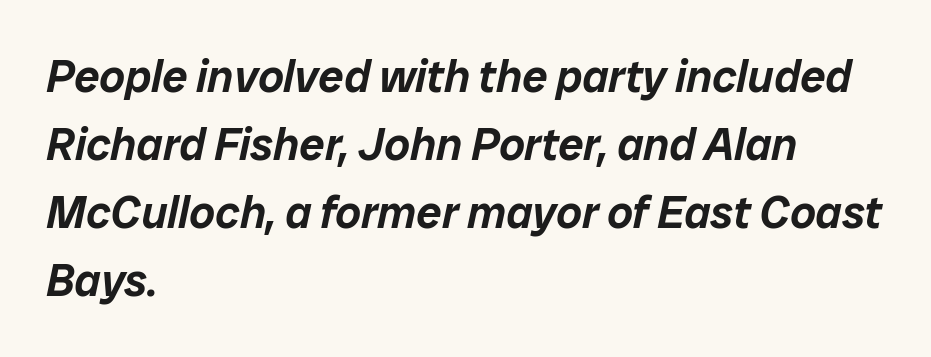
The image shows 45 px text type, italic (leaning right); set left-aligned, normal line spacing (1.51x), normal letter spacing, not underlined; low stroke contrast and a medium x-height.
